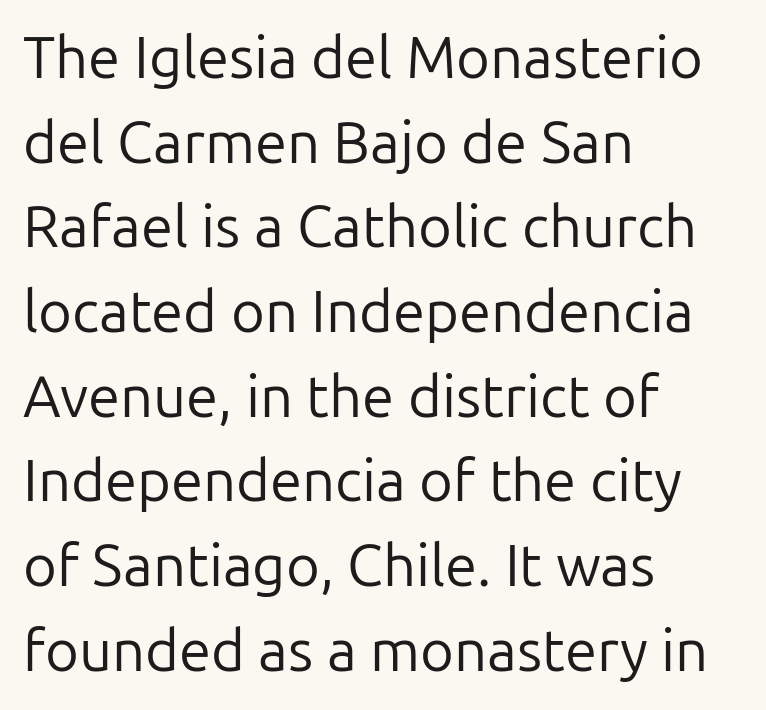
The image shows 58 px regular-weight sans-serif type, upright; set left-aligned, normal line spacing (1.46x), normal letter spacing, not underlined; low stroke contrast and a medium x-height.
